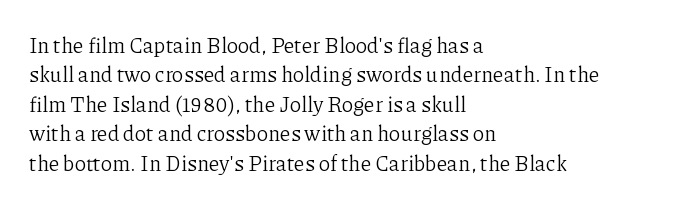
The image shows 21 px text type, upright; set left-aligned, normal line spacing (1.4x), normal letter spacing, not underlined.
